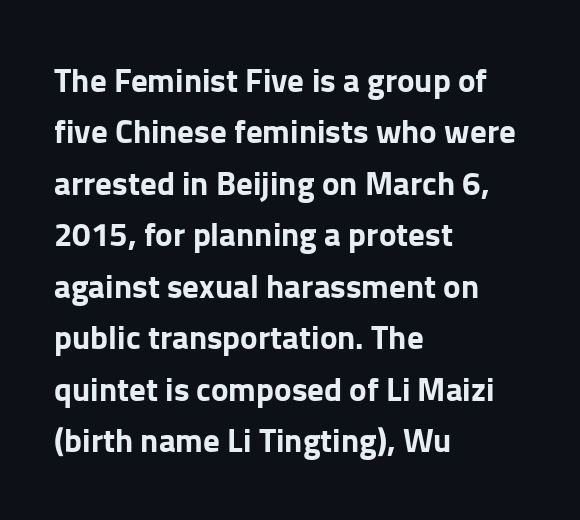
The image shows 33 px bold sans-serif type, upright; set left-aligned, normal line spacing (1.56x), normal letter spacing, not underlined; low stroke contrast and a medium x-height.
